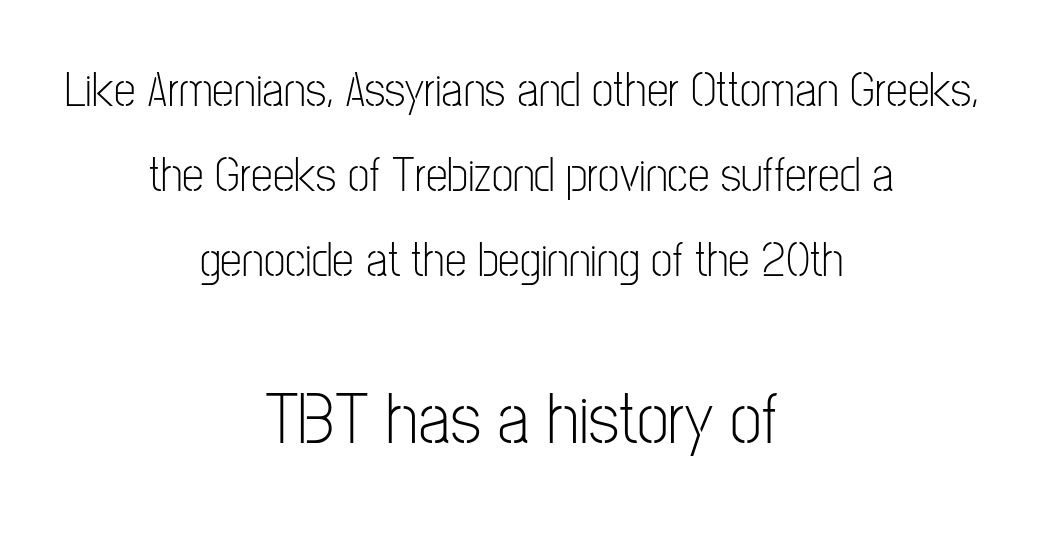
Q: Is the text bold? A: No.
Q: Is the text italic (slanted)? A: No, it is upright.
Q: Is the typeface a serif or a sans-serif typeface? A: Sans-serif.
Q: Is the text underlined? A: No.
Q: How is the paragraph aligned? A: Centered.
Q: Is the spacing between letters normal or unusually wide? A: Normal.
Q: Which block of text is set in a larger size, the first (top) or the second (bottom)? A: The second (bottom) one.
Q: Width (condensed, normal, or wide)? A: Condensed.
Q: Stroke contrast? A: Low.
Q: x-height? A: Medium.
Q: Monospaced? A: No.
